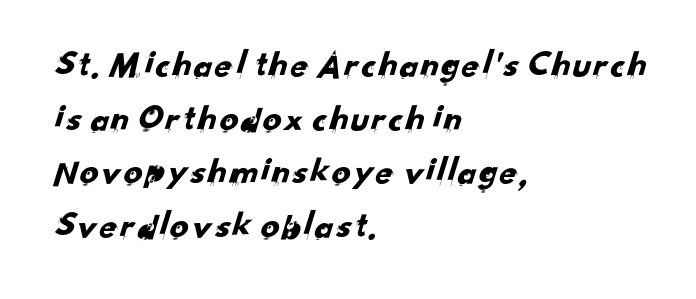
The setting favours the left margin, as ordinary paragraphs usually do. Line spacing here is normal. Nobody touched the tracking dial on this one. Only glyphs here, with clear space below each row.
